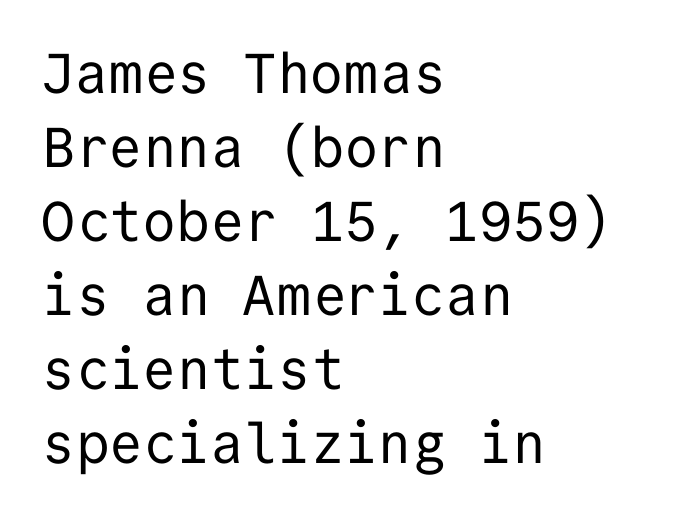
Q: Is the text bold? A: No.
Q: Is the text italic (slanted)? A: No, it is upright.
Q: Is the typeface a serif or a sans-serif typeface? A: Sans-serif.
Q: Is the text underlined? A: No.
Q: How is the paragraph aligned? A: Left-aligned.
Q: Is the spacing between letters normal or unusually wide? A: Normal.
Q: Is the spacing between lines tight, normal or loose? A: Normal.
Q: Width (condensed, normal, or wide)? A: Normal.
Q: Stroke contrast? A: Low.
Q: x-height? A: Medium.
Q: Monospaced? A: Yes.
